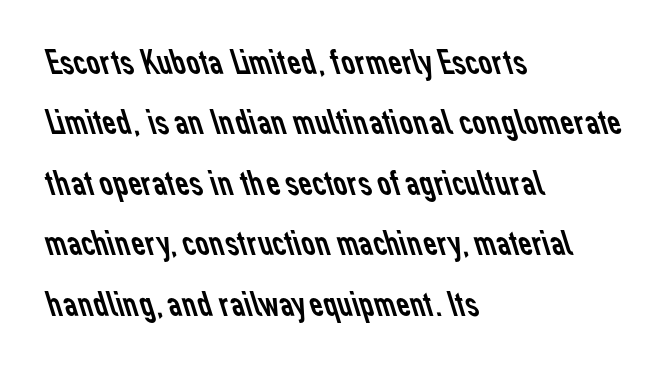
Line spacing here is normal. Underlining? Definitely not there. The paragraph has a hard left edge and a soft right edge. Compared with typical body copy, the letter spacing here is the same. Is the stroke heavy? The answer is a plain regular-or-lighter.
